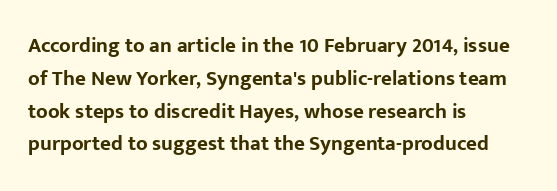
Weight check: bold — yes, fully. This rendering features lettering with no underline. This is the regular roman posture of the typeface. Is there much room between lines? A standard amount, neither cramped nor airy. No extra tracking has been applied to these lines. The rag falls on the right side of this text block.
